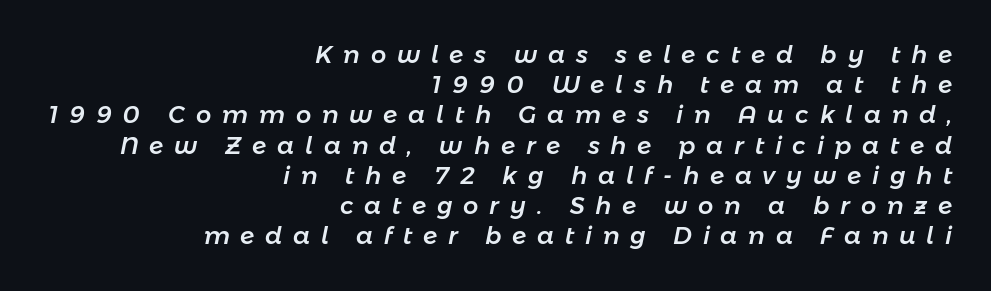
Q: Is the text italic (slanted)? A: Yes, it leans right by about 11 degrees.
Q: Is the text underlined? A: No.
Q: How is the paragraph aligned? A: Right-aligned.
Q: Is the spacing between letters normal or unusually wide? A: Unusually wide.
Q: Is the spacing between lines tight, normal or loose? A: Normal.
